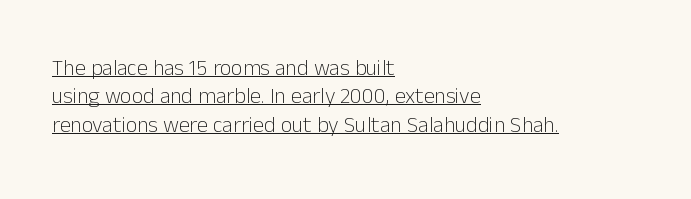
Q: Is the text bold? A: No.
Q: Is the text italic (slanted)? A: No, it is upright.
Q: Is the text underlined? A: Yes.
Q: How is the paragraph aligned? A: Left-aligned.
Q: Is the spacing between letters normal or unusually wide? A: Normal.
Q: Is the spacing between lines tight, normal or loose? A: Normal.
